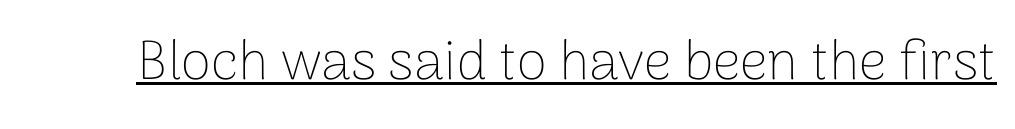
{"serif": "no", "italic": "no", "bold": "no", "weight": "thin", "width": "normal", "stroke_contrast": "low", "x_height": "medium", "monospaced": "no", "underline": "yes", "letter_spacing": "normal", "letter_spacing_em": 0.0, "glyph_px": 55}
